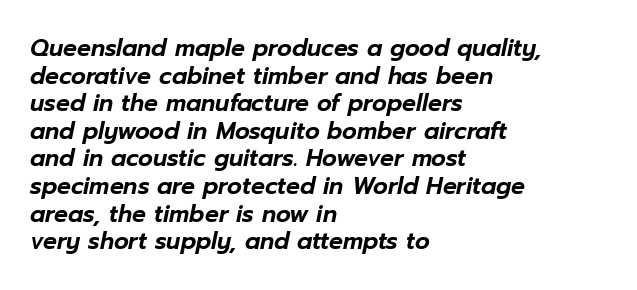
Q: Is the text italic (slanted)? A: Yes, it leans right by about 12 degrees.
Q: Is the text underlined? A: No.
Q: How is the paragraph aligned? A: Left-aligned.
Q: Is the spacing between letters normal or unusually wide? A: Normal.
